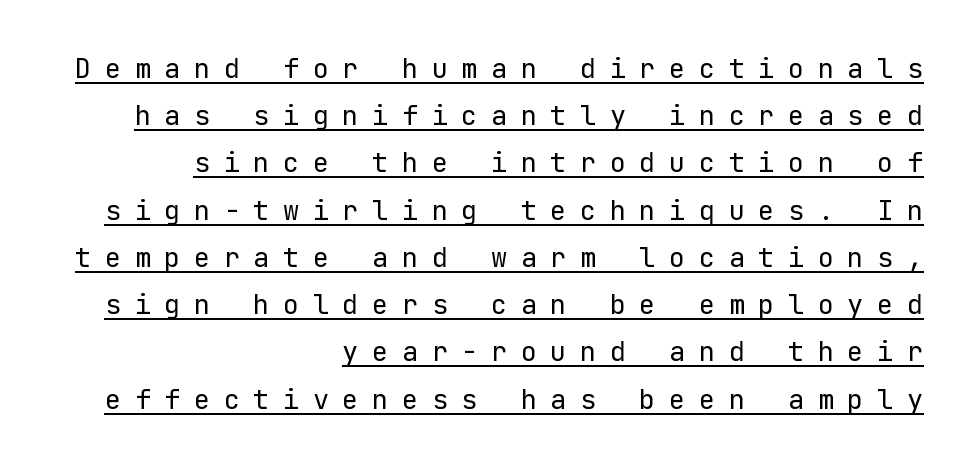
The ragged edge is on the left, which tells us the setting is flush right. Honestly, the underline is the first thing you notice here. No extra ink here — the face is not bold. The type sits square on the baseline with zero lean.
